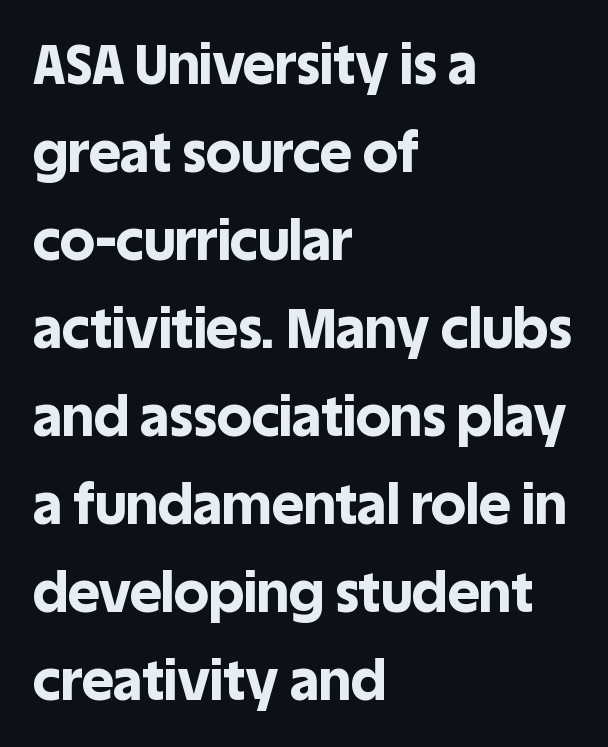
The rendering uses natural spacing where letterforms have individual widths. Compared with a centered layout, this one pins lines to the left instead. How would I describe the line gaps? Plain and ordinary. Grotesque or geometric, the face here clearly has no serifs.
